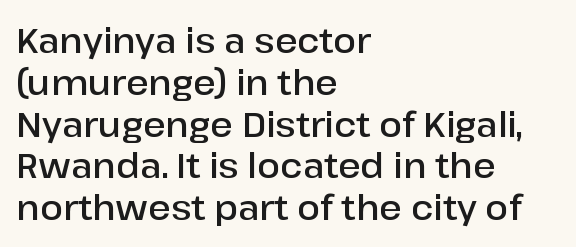
The image shows 34 px semibold sans-serif type, upright; set left-aligned, line spacing 1.23x, normal letter spacing, not underlined; low stroke contrast and a medium x-height.
